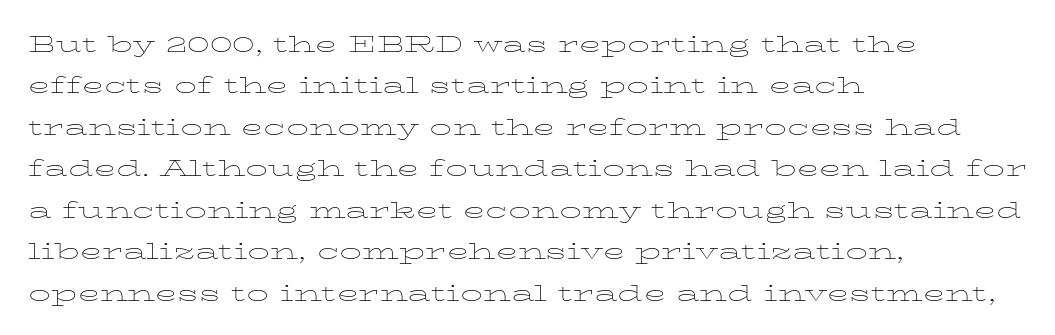
You could not count columns in this text — the font is proportionally spaced. Left-aligned paragraph, ragged on the right. Caption: standard tracking, unaltered. The line-height multiplier appears to be the usual default. Posture: vertical. Underlining? Definitely not there.
